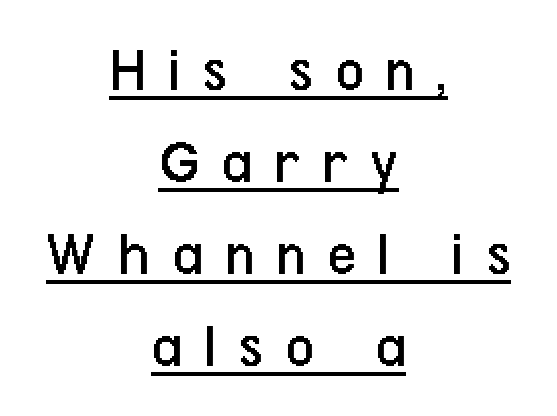
{"serif": "no", "italic": "no", "bold": "no", "weight": "regular", "width": "condensed", "stroke_contrast": "low", "x_height": "medium", "monospaced": "no", "underline": "yes", "align": "center", "line_spacing": "normal", "line_spacing_ratio": 1.46, "letter_spacing": "wide", "letter_spacing_em": 0.34, "glyph_px": 63}
